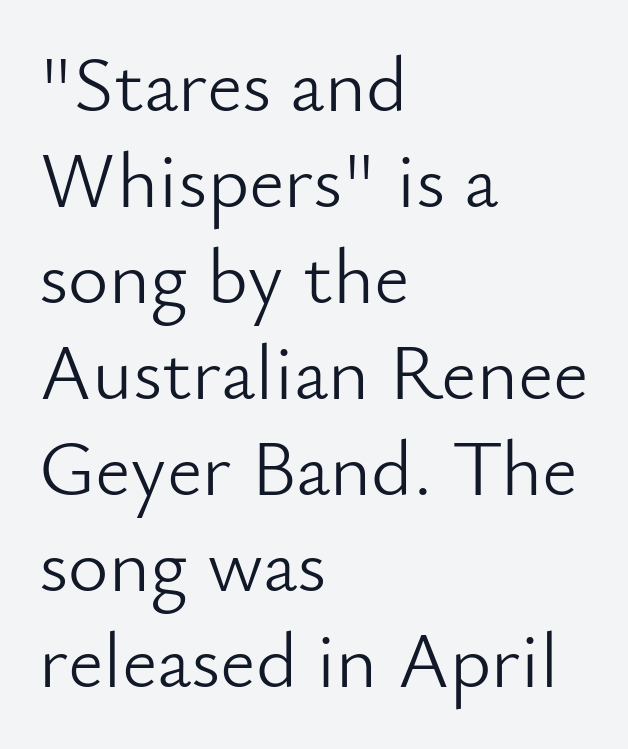
Q: Is the text bold? A: No.
Q: Is the text italic (slanted)? A: No, it is upright.
Q: Is the typeface a serif or a sans-serif typeface? A: Sans-serif.
Q: Is the text underlined? A: No.
Q: How is the paragraph aligned? A: Left-aligned.
Q: Is the spacing between letters normal or unusually wide? A: Normal.
Q: Width (condensed, normal, or wide)? A: Normal.
Q: Stroke contrast? A: Low.
Q: x-height? A: Small.
Q: Monospaced? A: No.
